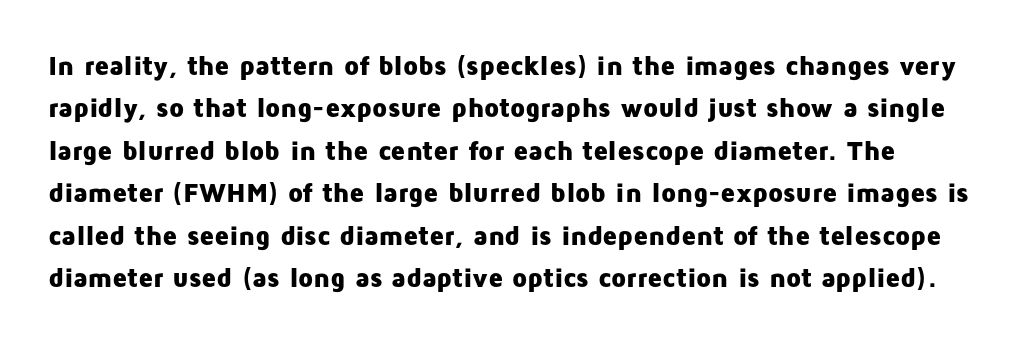
{"italic": "no", "bold": "yes", "underline": "no", "line_spacing": "normal", "line_spacing_ratio": 1.57, "letter_spacing": "normal", "letter_spacing_em": 0.0, "glyph_px": 27}
